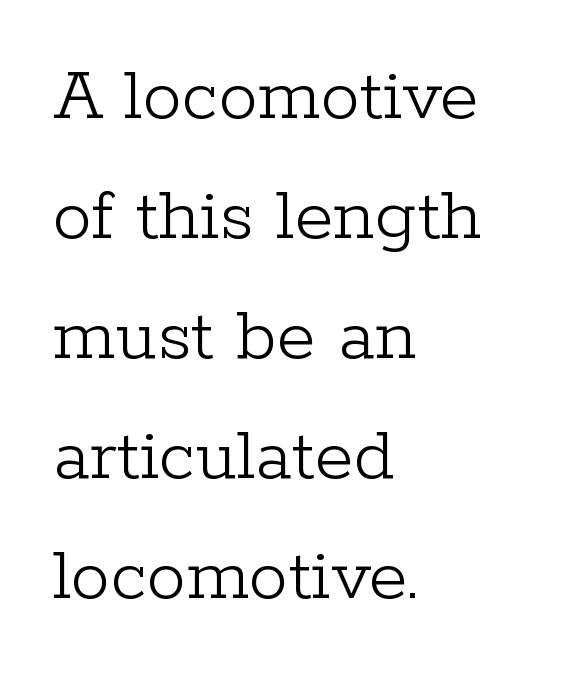
Note the varied advance widths — an 'i' is clearly narrower than an 'm'. The lines in this sample share a left origin and differ only in where they stop. The characters display serif detailing at their extremities. Check the space under the baseline: it is left empty. Weight: in the light-to-regular range.
